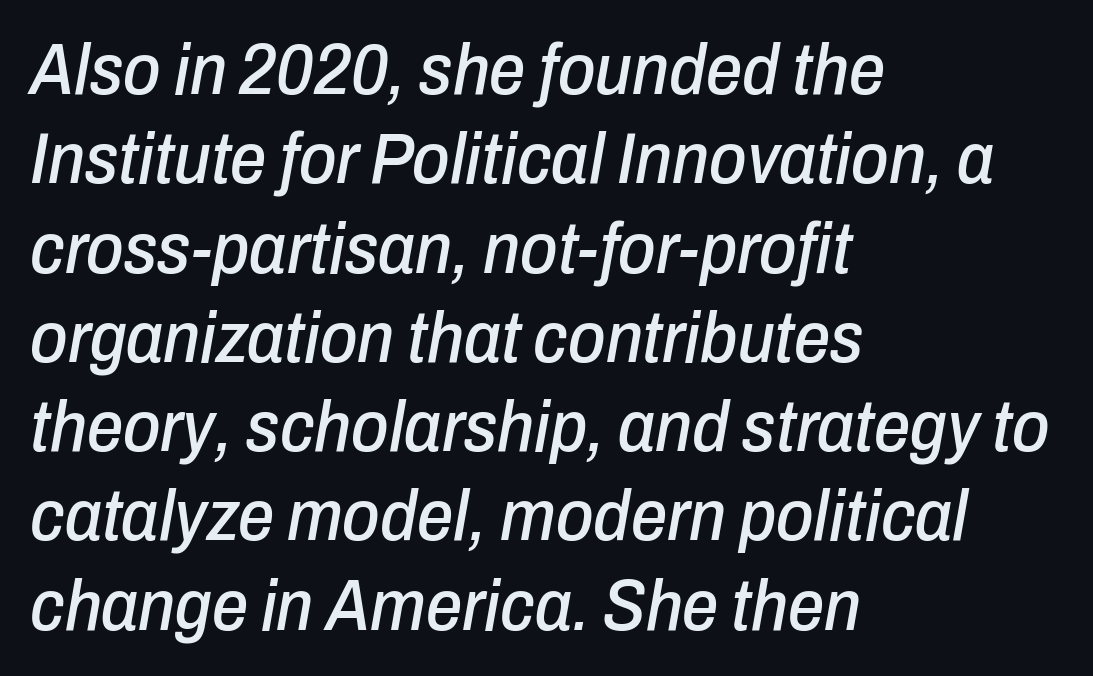
The letters advance in unequal steps, a hallmark of proportional type. Clear beneath every line of the passage. These lines are set flush left with a ragged right edge. Here the glyphs are tracked normally, forming tight word shapes.
